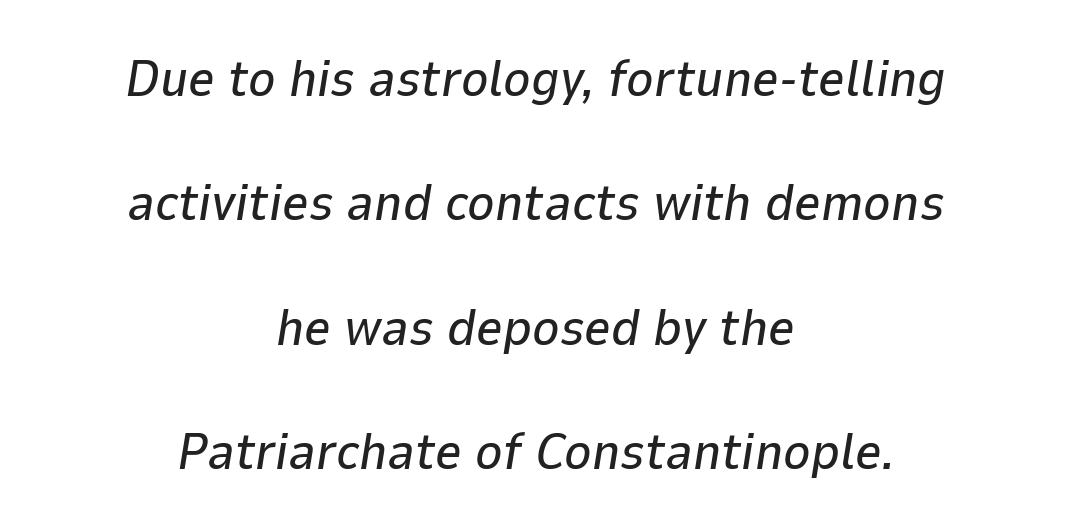
The passage shown is not underscored anywhere. Slant detected: the letters are inclined. Horizontal bands of white between lines are thick stripes. Compared with typical body copy, the letter spacing here is the same.
